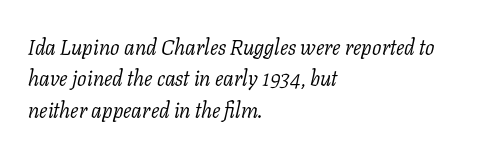
The image shows 21 px text type, italic (leaning right); set left-aligned, normal line spacing (1.5x), normal letter spacing, not underlined.
